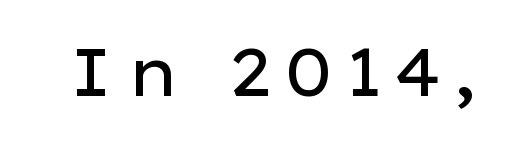
{"serif": "no", "italic": "no", "bold": "no", "weight": "regular", "width": "wide", "stroke_contrast": "low", "x_height": "medium", "monospaced": "no", "underline": "no", "glyph_px": 67}
